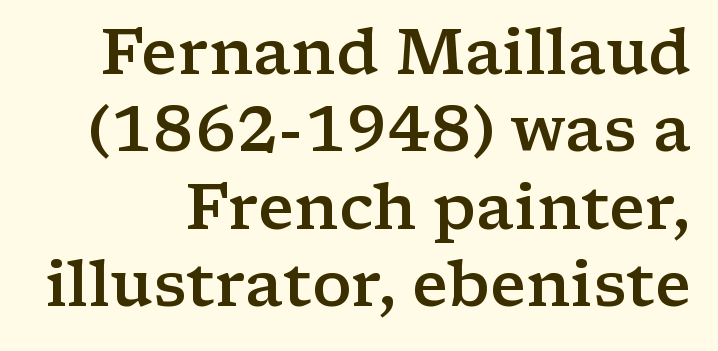
Q: Is the text bold? A: Semi-bold.
Q: Is the text italic (slanted)? A: No, it is upright.
Q: Is the typeface a serif or a sans-serif typeface? A: Serif.
Q: Is the text underlined? A: No.
Q: Is the spacing between letters normal or unusually wide? A: Normal.
Q: Width (condensed, normal, or wide)? A: Wide.
Q: Stroke contrast? A: Low.
Q: x-height? A: Medium.
Q: Monospaced? A: No.
